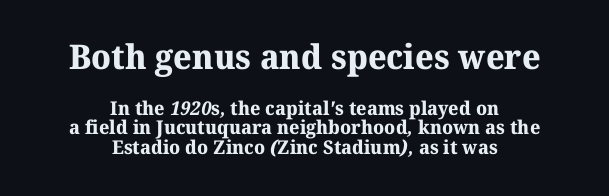
Q: Is the text bold? A: Yes.
Q: Is the typeface a serif or a sans-serif typeface? A: Serif.
Q: Is the text underlined? A: No.
Q: How is the paragraph aligned? A: Centered.
Q: Is the spacing between letters normal or unusually wide? A: Normal.
Q: Is the spacing between lines tight, normal or loose? A: Tight.
Q: Which block of text is set in a larger size, the first (top) or the second (bottom)? A: The first (top) one.
Q: Width (condensed, normal, or wide)? A: Normal.
Q: Stroke contrast? A: Medium.
Q: x-height? A: Medium.
Q: Monospaced? A: No.
